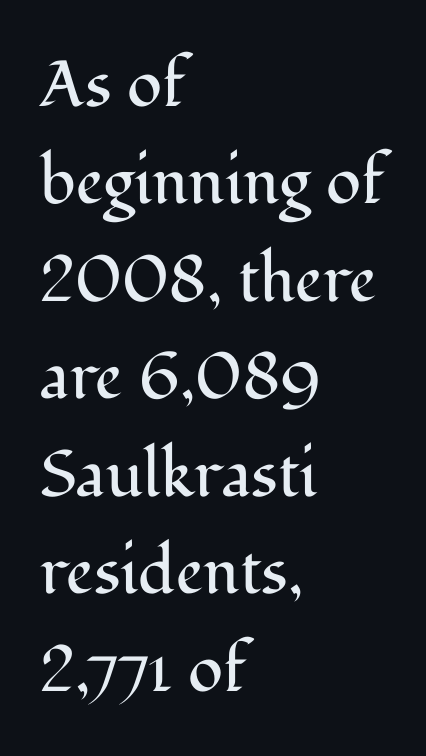
Q: Is the text bold? A: No.
Q: Is the text italic (slanted)? A: No, it is upright.
Q: Is the typeface a serif or a sans-serif typeface? A: Serif.
Q: Is the text underlined? A: No.
Q: How is the paragraph aligned? A: Left-aligned.
Q: Is the spacing between letters normal or unusually wide? A: Normal.
Q: Is the spacing between lines tight, normal or loose? A: Normal.
Q: Width (condensed, normal, or wide)? A: Normal.
Q: Stroke contrast? A: Medium.
Q: x-height? A: Medium.
Q: Monospaced? A: No.
